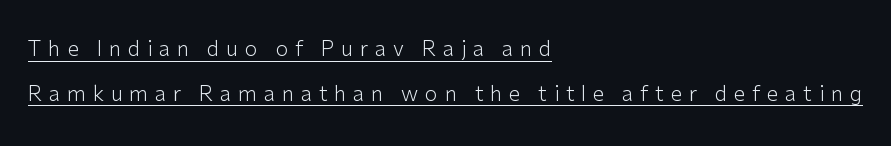
{"italic": "no", "bold": "no", "underline": "yes", "align": "left", "line_spacing": "loose", "line_spacing_ratio": 2.13, "letter_spacing": "wide", "letter_spacing_em": 0.32, "glyph_px": 21}
